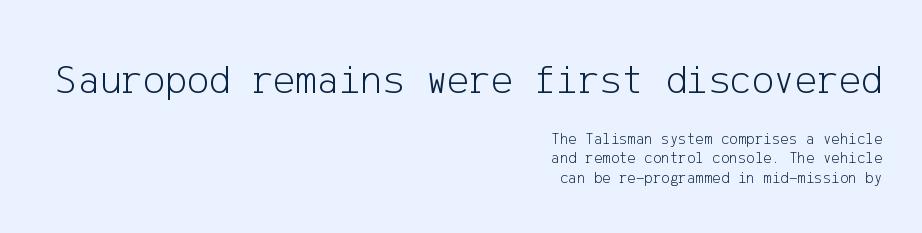
The image shows 41 px light sans-serif type, upright; set right-aligned, line spacing 1.22x, normal letter spacing, not underlined; the first (top) block is 2.56x larger; low stroke contrast and a medium x-height.
